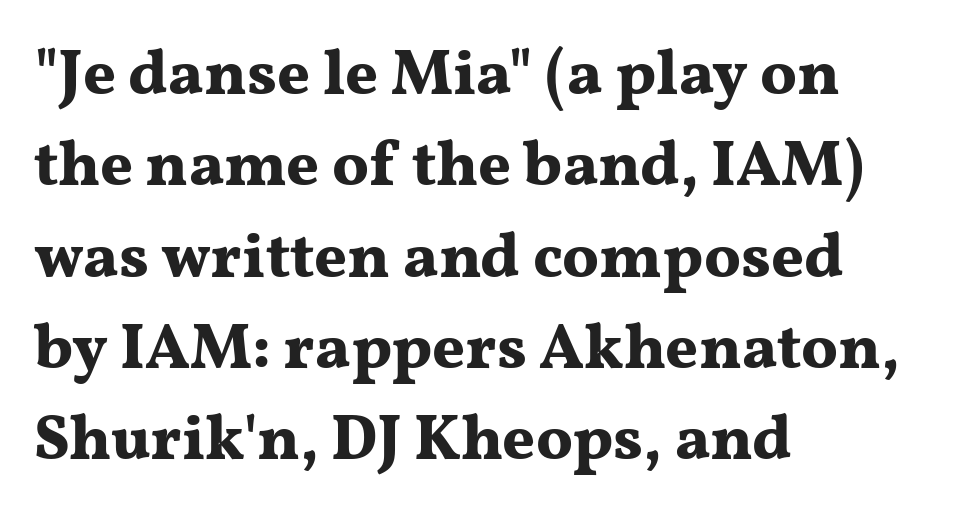
{"serif": "yes", "italic": "no", "bold": "yes", "weight": "bold", "width": "wide", "stroke_contrast": "medium", "x_height": "medium", "monospaced": "no", "underline": "no", "align": "left", "line_spacing": "normal", "line_spacing_ratio": 1.45, "letter_spacing": "normal", "letter_spacing_em": 0.0, "glyph_px": 63}
